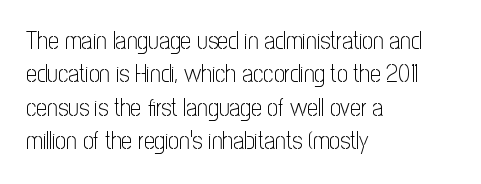
{"italic": "no", "bold": "no", "underline": "no", "align": "left", "line_spacing": "normal", "line_spacing_ratio": 1.39, "letter_spacing": "normal", "letter_spacing_em": 0.0, "glyph_px": 24}
